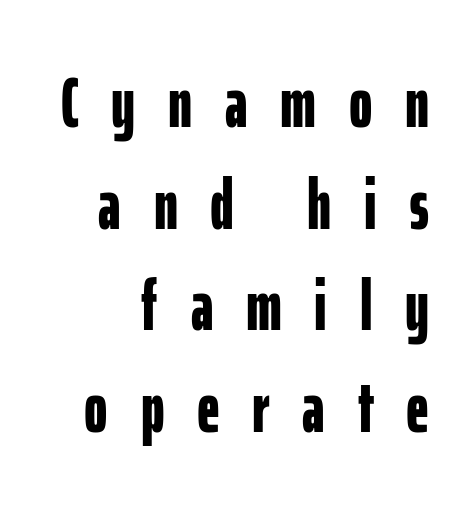
{"serif": "no", "italic": "no", "bold": "yes", "weight": "bold", "width": "condensed", "stroke_contrast": "low", "x_height": "medium", "monospaced": "no", "underline": "no", "line_spacing": "normal", "line_spacing_ratio": 1.43, "letter_spacing": "wide", "letter_spacing_em": 0.46, "glyph_px": 71}
